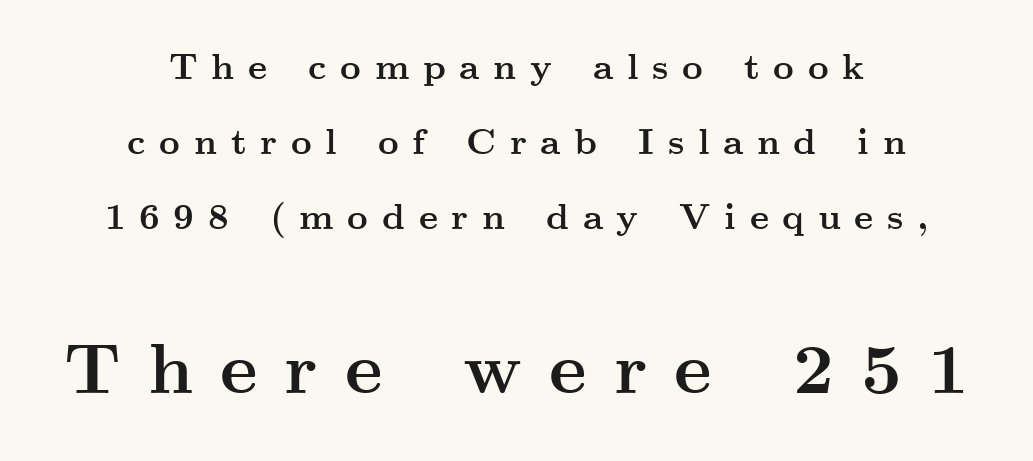
Which margin do the lines hug? Neither — every line sits in the middle. Bold? Absolutely — the strokes are thick and heavy. Honestly, the rows look like they've been pulled way apart. Do the characters align in a grid? No, the font is proportional. Rule under the text: the space is simply empty.
